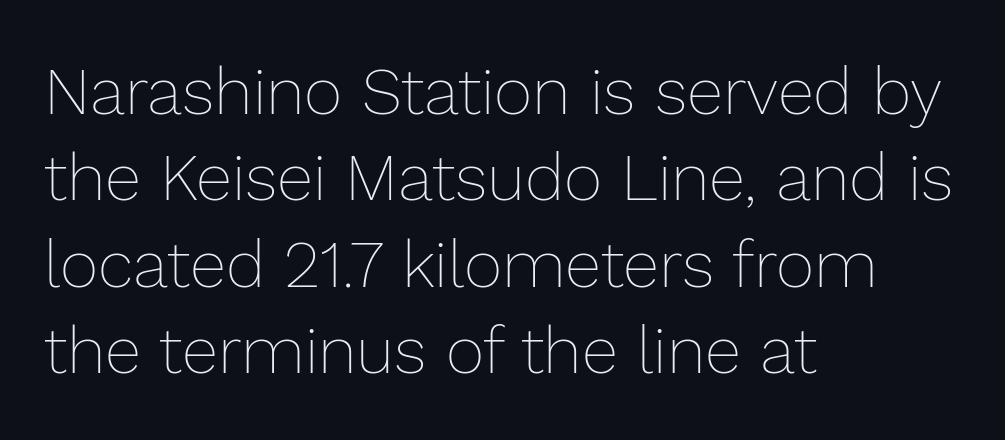
{"italic": "no", "bold": "no", "weight": "thin", "width": "normal", "stroke_contrast": "low", "x_height": "medium", "monospaced": "no", "underline": "no", "align": "left", "line_spacing": "normal", "line_spacing_ratio": 1.31, "letter_spacing": "normal", "letter_spacing_em": 0.0, "glyph_px": 66}
